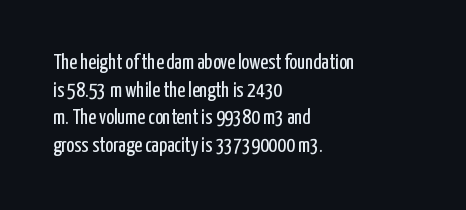
Teacher's note: observe the even left margin — that is flush-left alignment. The line texture is even and compact thanks to regular tracking. The lettering stays uniformly vertical, giving the passage a roman look. The baseline area is clear.
